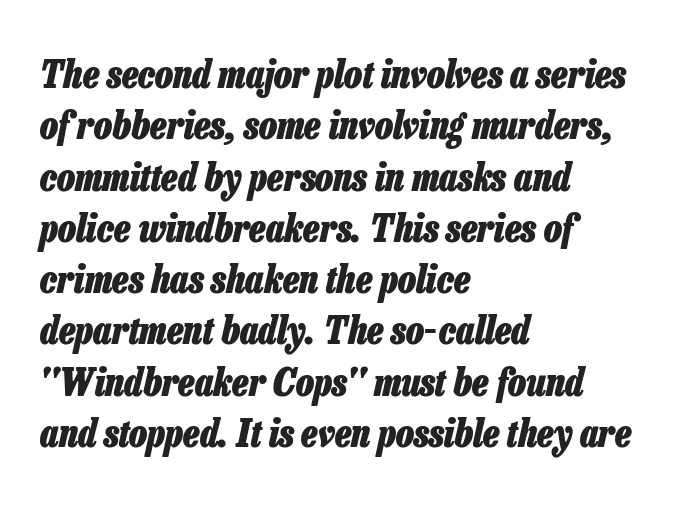
{"italic": "yes", "lean": "right", "slant_degrees": 13, "bold": "yes", "weight": "heavy", "width": "condensed", "stroke_contrast": "low", "x_height": "medium", "monospaced": "no", "underline": "no", "align": "left", "line_spacing": "normal", "line_spacing_ratio": 1.35, "letter_spacing": "normal", "letter_spacing_em": 0.0, "glyph_px": 38}
